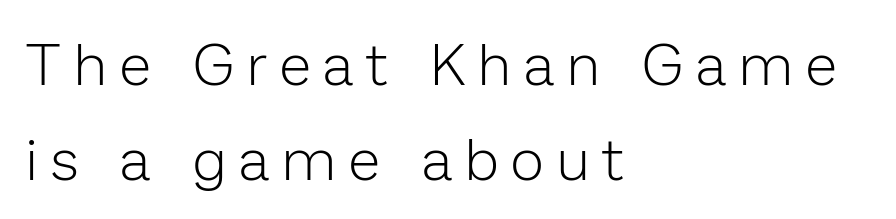
{"serif": "no", "italic": "no", "bold": "no", "weight": "light", "width": "normal", "stroke_contrast": "low", "x_height": "medium", "monospaced": "no", "underline": "no", "align": "left", "line_spacing": "normal", "line_spacing_ratio": 1.63, "letter_spacing": "wide", "letter_spacing_em": 0.23, "glyph_px": 58}
